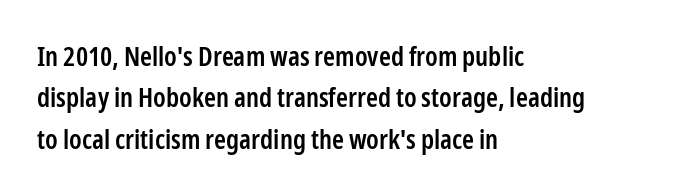
The image shows 27 px text type, upright; set left-aligned, normal line spacing (1.53x), normal letter spacing, not underlined.
